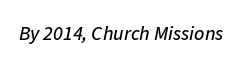
The image shows 20 px text type, italic (leaning right); set normal letter spacing, not underlined.
